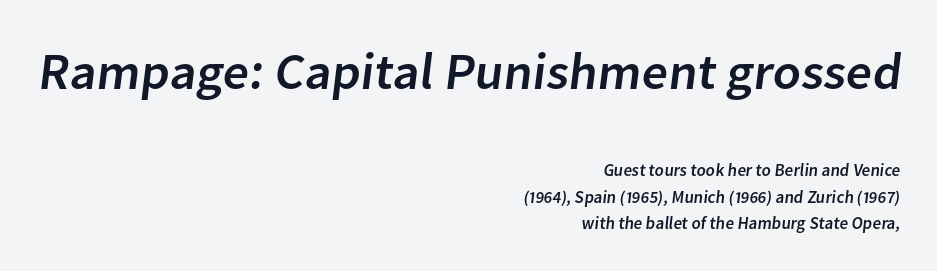
{"serif": "no", "width": "normal", "stroke_contrast": "low", "x_height": "medium", "monospaced": "no", "underline": "no", "align": "right", "line_spacing": "normal", "line_spacing_ratio": 1.55, "letter_spacing": "normal", "letter_spacing_em": 0.0, "larger_block": "first", "size_ratio": 3.06, "glyph_px": 52}
